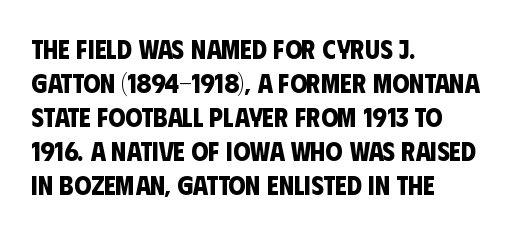
Q: Is the text bold? A: Yes.
Q: Is the text underlined? A: No.
Q: How is the paragraph aligned? A: Left-aligned.
Q: Is the spacing between letters normal or unusually wide? A: Normal.
Q: Is the spacing between lines tight, normal or loose? A: Normal.
